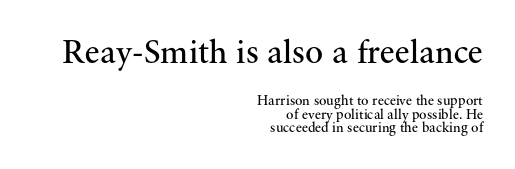
The image shows 34 px regular-weight serif type, upright; set right-aligned, tight line spacing (0.97x), normal letter spacing, not underlined; the first (top) block is 2.43x larger; medium stroke contrast and a small x-height.
